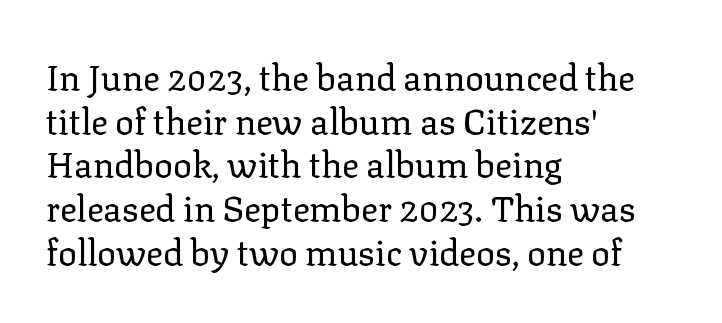
Q: Is the text bold? A: No.
Q: Is the text italic (slanted)? A: No, it is upright.
Q: Is the typeface a serif or a sans-serif typeface? A: Serif.
Q: Is the text underlined? A: No.
Q: How is the paragraph aligned? A: Left-aligned.
Q: Is the spacing between letters normal or unusually wide? A: Normal.
Q: Is the spacing between lines tight, normal or loose? A: Normal.
Q: Width (condensed, normal, or wide)? A: Normal.
Q: Stroke contrast? A: Low.
Q: x-height? A: Medium.
Q: Monospaced? A: No.
